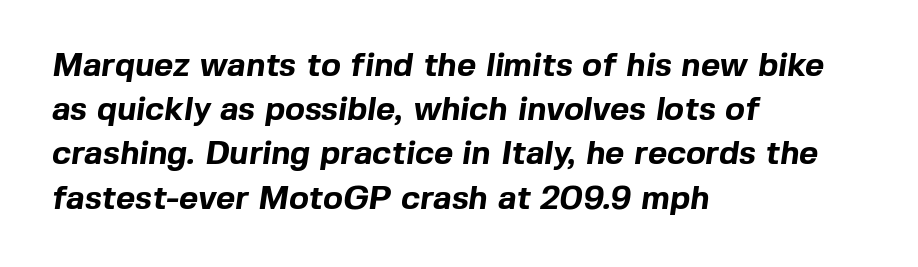
{"serif": "no", "bold": "yes", "weight": "bold", "width": "normal", "x_height": "medium", "monospaced": "no", "underline": "no", "align": "left", "line_spacing": "normal", "line_spacing_ratio": 1.34, "letter_spacing": "normal", "letter_spacing_em": 0.0, "glyph_px": 33}
